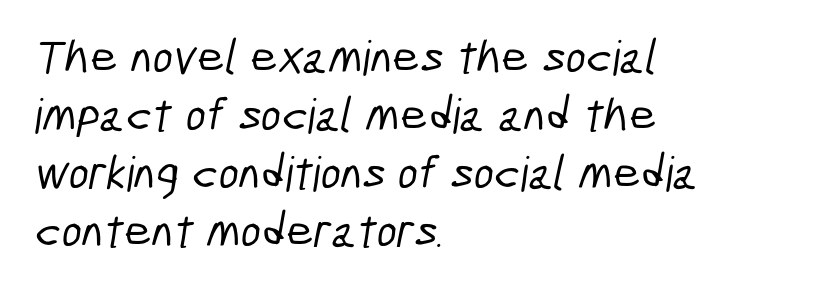
The image shows 48 px condensed sans-serif type; set left-aligned, line spacing 1.21x, normal letter spacing, not underlined; low stroke contrast and a medium x-height.
